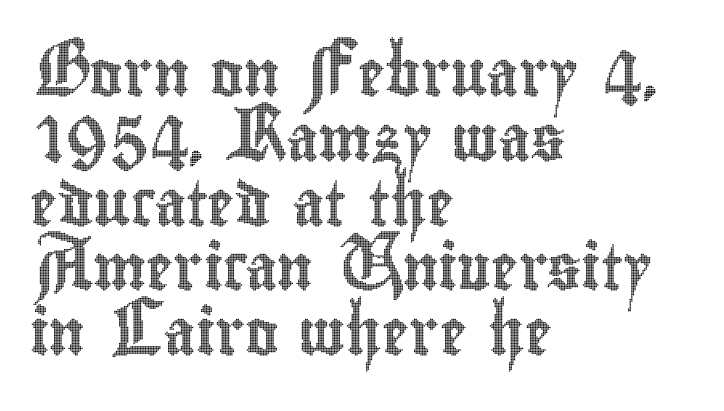
Character widths vary here, with narrow letters taking less room than wide ones. The lines in this sample share a left origin and differ only in where they stop. Line spacing here is normal. The letters stand straight up with perfectly vertical stems. These lines keep a tight, regular rhythm from letter to letter. Descender tails drop into unmarked territory.
